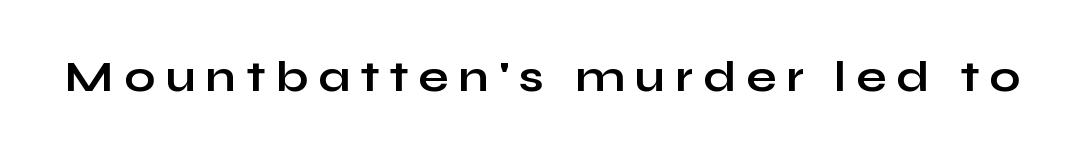
{"serif": "no", "italic": "no", "bold": "yes", "weight": "bold", "width": "wide", "stroke_contrast": "low", "x_height": "medium", "monospaced": "no", "underline": "no", "letter_spacing": "wide", "letter_spacing_em": 0.23, "glyph_px": 44}
